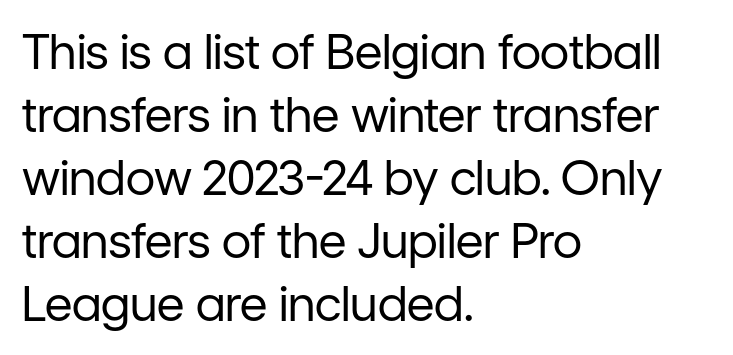
Q: Is the text bold? A: No.
Q: Is the text italic (slanted)? A: No, it is upright.
Q: Is the typeface a serif or a sans-serif typeface? A: Sans-serif.
Q: Is the text underlined? A: No.
Q: How is the paragraph aligned? A: Left-aligned.
Q: Is the spacing between letters normal or unusually wide? A: Normal.
Q: Is the spacing between lines tight, normal or loose? A: Normal.
Q: Width (condensed, normal, or wide)? A: Normal.
Q: Stroke contrast? A: Low.
Q: x-height? A: Medium.
Q: Monospaced? A: No.
